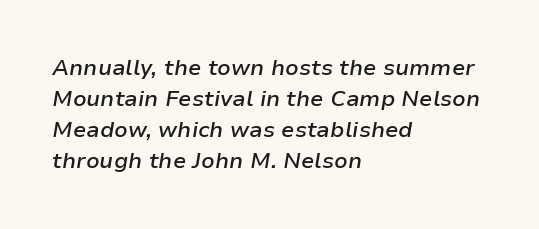
{"italic": "yes", "lean": "right", "slant_degrees": 9, "bold": "semi", "underline": "no", "align": "left", "line_spacing": "normal", "line_spacing_ratio": 1.41, "letter_spacing": "normal", "letter_spacing_em": 0.0, "glyph_px": 22}
